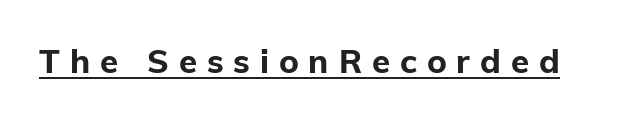
The image shows 33 px bold sans-serif type, upright; set unusually wide letter spacing (+0.3 em), underlined; low stroke contrast and a medium x-height.
